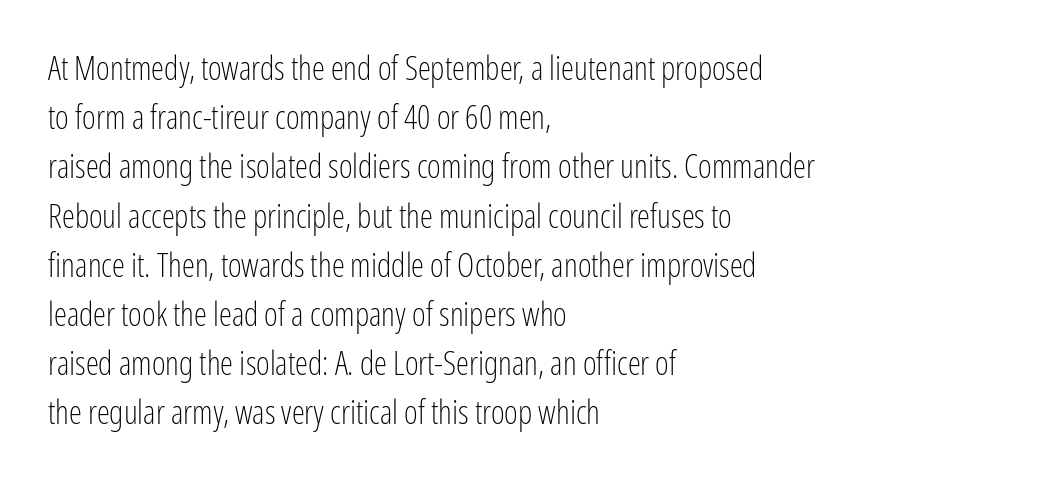
{"serif": "no", "italic": "no", "bold": "no", "weight": "light", "width": "condensed", "stroke_contrast": "low", "x_height": "medium", "monospaced": "no", "underline": "no", "align": "left", "line_spacing": "normal", "line_spacing_ratio": 1.49, "letter_spacing": "normal", "letter_spacing_em": 0.0, "glyph_px": 33}
